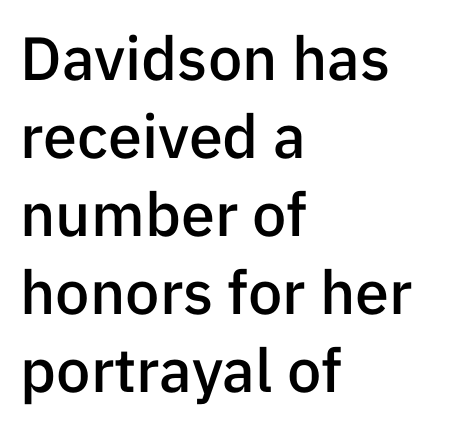
The image shows 61 px semibold sans-serif type, upright; set left-aligned, normal line spacing (1.28x), normal letter spacing, not underlined; low stroke contrast and a medium x-height.
